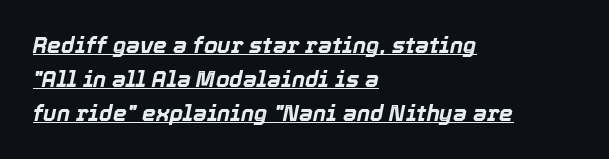
Q: Is the text bold? A: Yes.
Q: Is the text italic (slanted)? A: Yes, it leans right by about 12 degrees.
Q: Is the text underlined? A: Yes.
Q: How is the paragraph aligned? A: Left-aligned.
Q: Is the spacing between letters normal or unusually wide? A: Normal.
Q: Is the spacing between lines tight, normal or loose? A: Normal.
